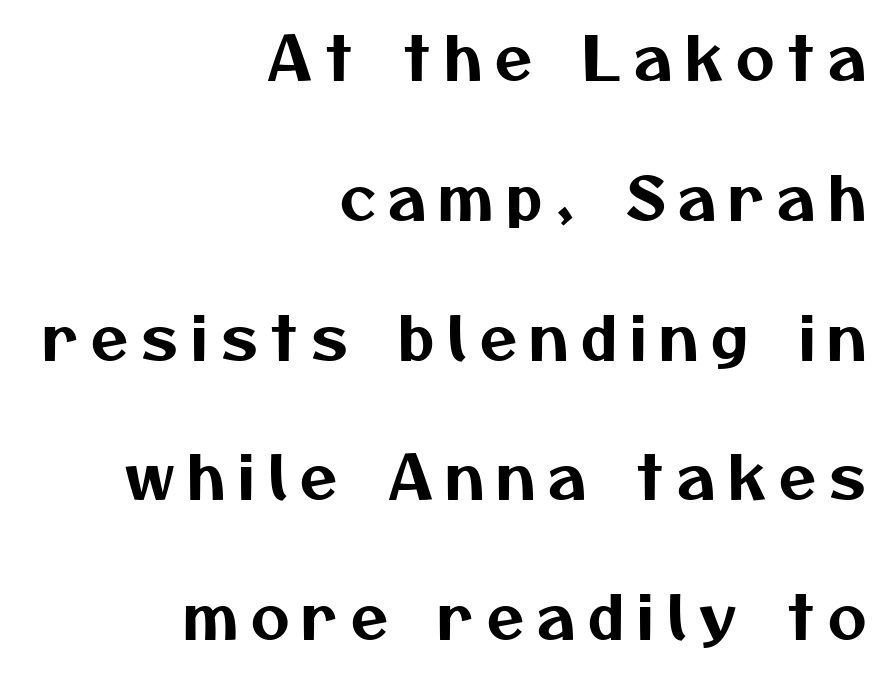
The image shows 60 px sans-serif type; set right-aligned, loose line spacing (2.33x), unusually wide letter spacing (+0.22 em), not underlined; medium stroke contrast and a medium x-height.
